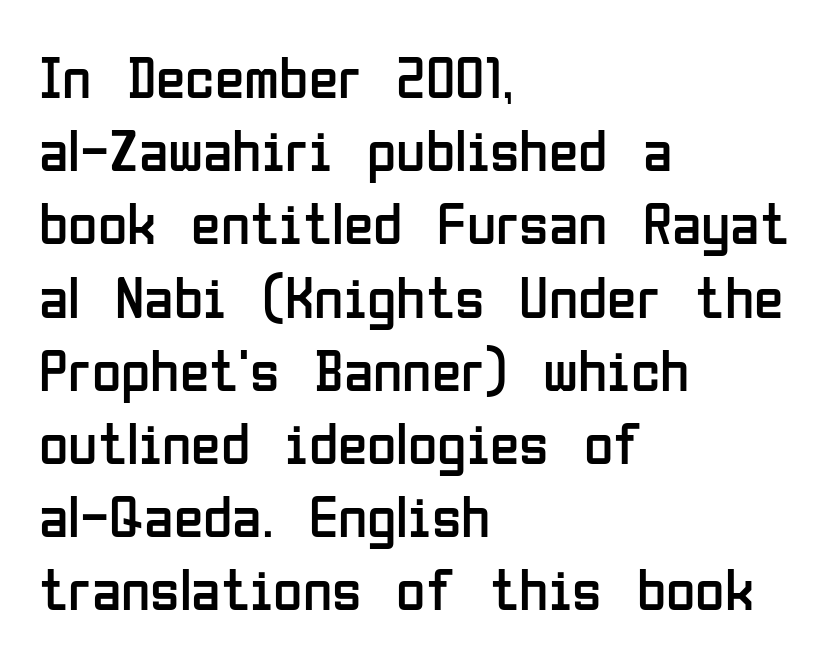
Q: Is the text bold? A: No.
Q: Is the text italic (slanted)? A: No, it is upright.
Q: Is the typeface a serif or a sans-serif typeface? A: Sans-serif.
Q: Is the text underlined? A: No.
Q: How is the paragraph aligned? A: Left-aligned.
Q: Is the spacing between letters normal or unusually wide? A: Normal.
Q: Width (condensed, normal, or wide)? A: Condensed.
Q: Stroke contrast? A: Low.
Q: x-height? A: Medium.
Q: Monospaced? A: No.
